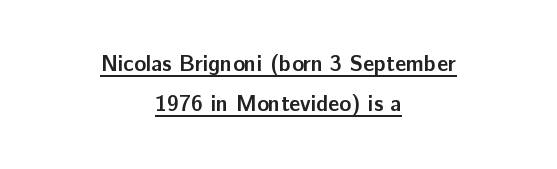
The image shows 22 px bold type, upright; set centered, line spacing 1.8x, normal letter spacing, underlined.
